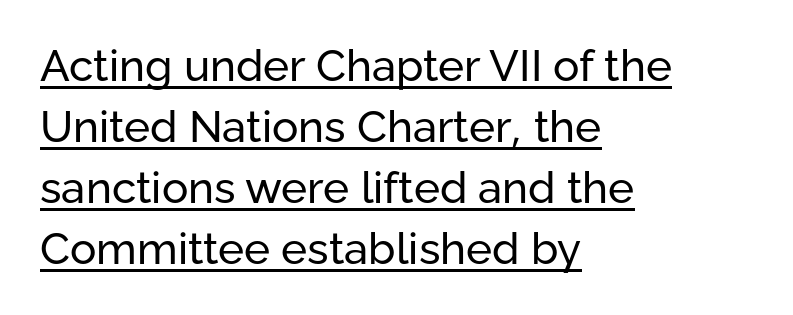
{"serif": "no", "italic": "no", "bold": "no", "weight": "regular", "width": "normal", "stroke_contrast": "low", "x_height": "medium", "monospaced": "no", "underline": "yes", "align": "left", "line_spacing": "normal", "line_spacing_ratio": 1.39, "letter_spacing": "normal", "letter_spacing_em": 0.0, "glyph_px": 44}
